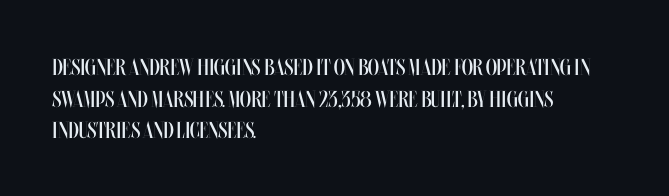
The image shows 23 px text type, upright; set left-aligned, normal line spacing (1.37x), normal letter spacing, not underlined.
